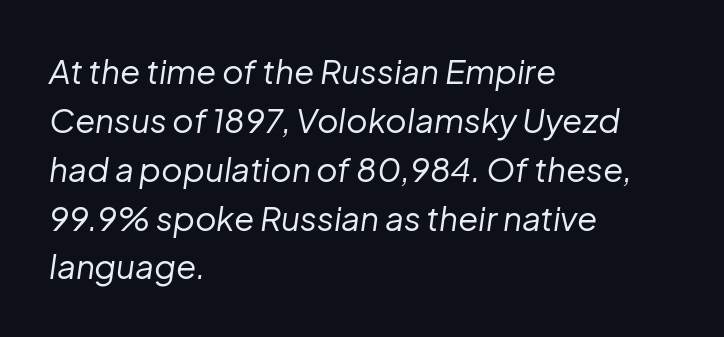
{"italic": "yes", "lean": "right", "slant_degrees": 8, "bold": "no", "weight": "regular", "width": "normal", "stroke_contrast": "low", "x_height": "medium", "monospaced": "no", "underline": "no", "align": "left", "line_spacing": "normal", "line_spacing_ratio": 1.48, "letter_spacing": "normal", "letter_spacing_em": 0.0, "glyph_px": 33}
